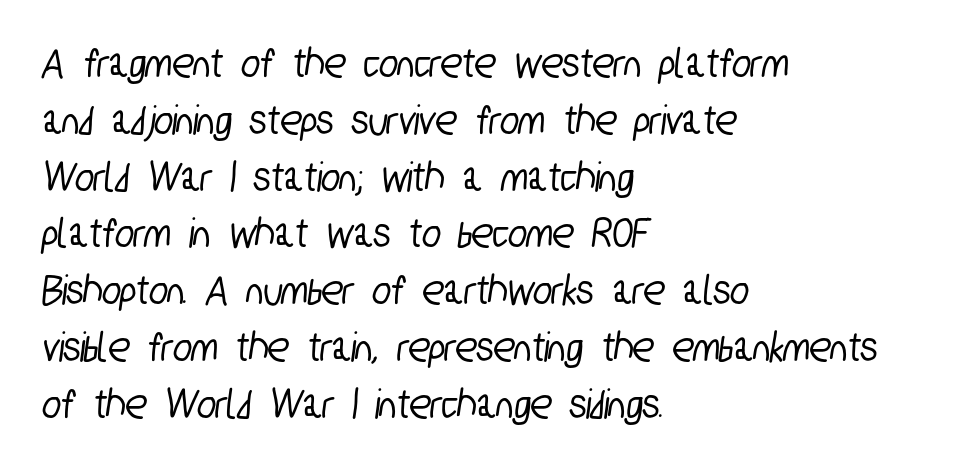
{"serif": "no", "width": "condensed", "stroke_contrast": "low", "x_height": "medium", "monospaced": "no", "underline": "no", "align": "left", "line_spacing": "normal", "line_spacing_ratio": 1.29, "letter_spacing": "normal", "letter_spacing_em": 0.0, "glyph_px": 44}
